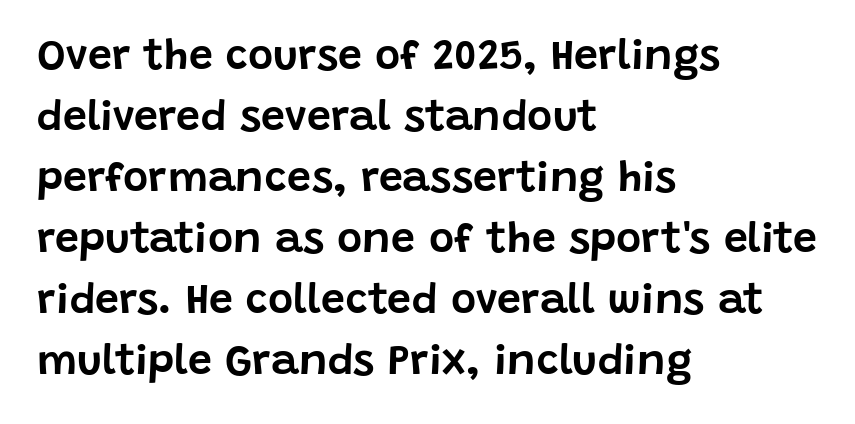
Q: Is the text italic (slanted)? A: No, it is upright.
Q: Is the typeface a serif or a sans-serif typeface? A: Sans-serif.
Q: Is the text underlined? A: No.
Q: How is the paragraph aligned? A: Left-aligned.
Q: Is the spacing between letters normal or unusually wide? A: Normal.
Q: Is the spacing between lines tight, normal or loose? A: Normal.
Q: Width (condensed, normal, or wide)? A: Normal.
Q: Stroke contrast? A: Low.
Q: x-height? A: Large.
Q: Monospaced? A: No.
